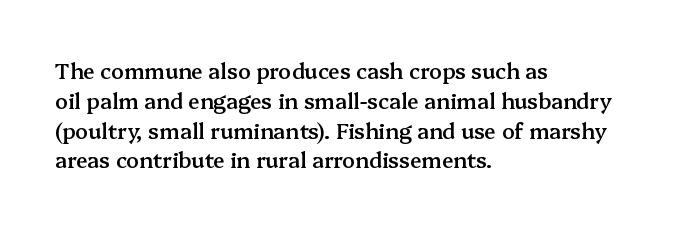
{"italic": "no", "bold": "semi", "underline": "no", "align": "left", "line_spacing": "normal", "line_spacing_ratio": 1.42, "letter_spacing": "normal", "letter_spacing_em": 0.0, "glyph_px": 21}
